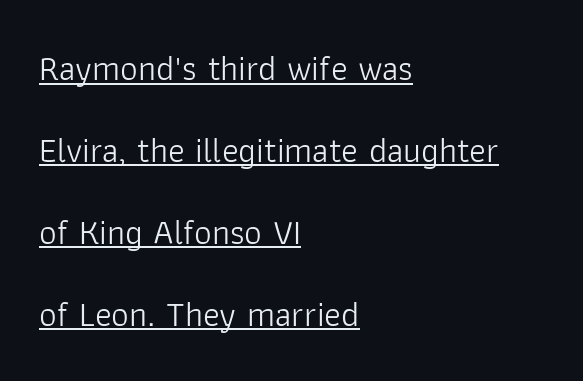
{"serif": "no", "italic": "no", "bold": "no", "weight": "light", "width": "normal", "stroke_contrast": "low", "x_height": "medium", "monospaced": "no", "underline": "yes", "align": "left", "line_spacing": "loose", "line_spacing_ratio": 2.34, "letter_spacing": "normal", "letter_spacing_em": 0.0, "glyph_px": 35}
